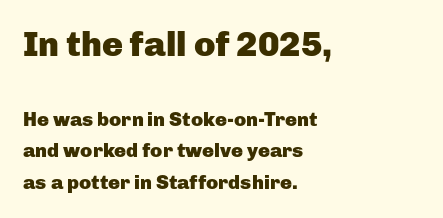
The image shows 35 px heavy sans-serif type, upright; set left-aligned, normal line spacing (1.59x), normal letter spacing, not underlined; the first (top) block is 1.75x larger; low stroke contrast and a medium x-height.
